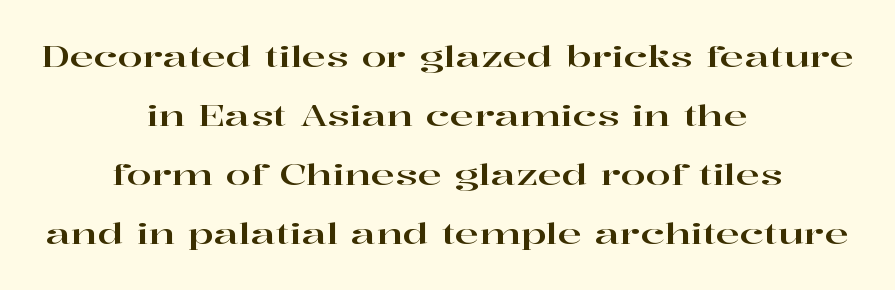
Q: Is the text italic (slanted)? A: No, it is upright.
Q: Is the typeface a serif or a sans-serif typeface? A: Serif.
Q: Is the text underlined? A: No.
Q: How is the paragraph aligned? A: Centered.
Q: Is the spacing between letters normal or unusually wide? A: Normal.
Q: Is the spacing between lines tight, normal or loose? A: Loose.
Q: Width (condensed, normal, or wide)? A: Wide.
Q: Stroke contrast? A: High.
Q: x-height? A: Medium.
Q: Monospaced? A: No.
